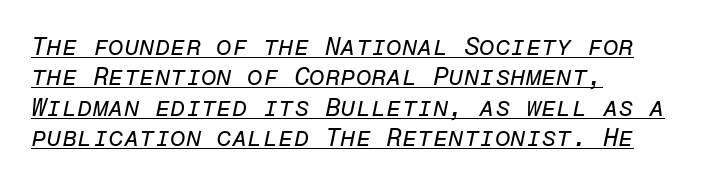
The axis of the letterforms is tilted away from vertical. The passage is arranged the way most books set body copy — flush left. Underline: present. No heavy texture on the line: the type isn't bold. Look at the tracking — it's just the regular setting, nothing added.
